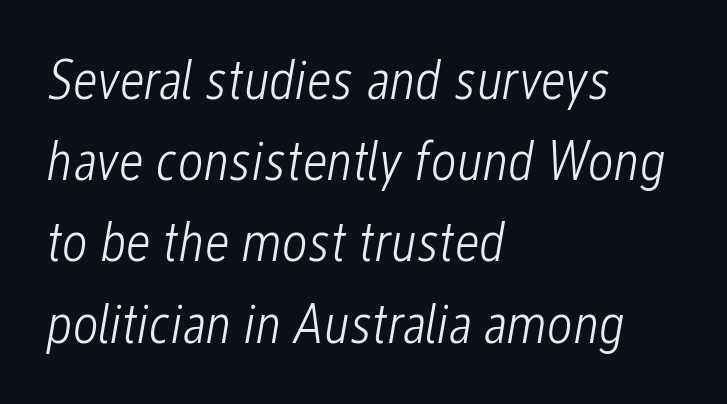
Unmarked baselines from the first word to the last. Observe the ordinary spacing: letters are neighbours, not strangers. Is this a fixed-width face? No — the glyphs have proportional, varying widths. Each line starts at the same left margin while the right side varies. You can tell it's italic because the verticals aren't actually vertical.
